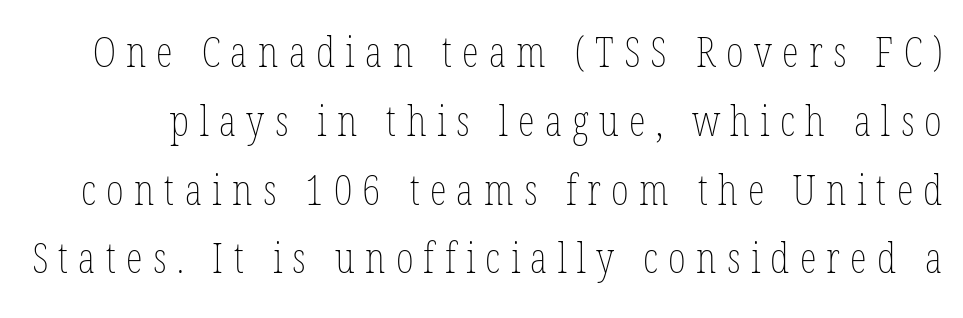
Just letters on the line, the space beneath them empty. Every stem runs plumb, perpendicular to the baseline. Does extra space separate the letters? Yes, quite a lot of it. The font is comparable to plain body text, perhaps lighter.
